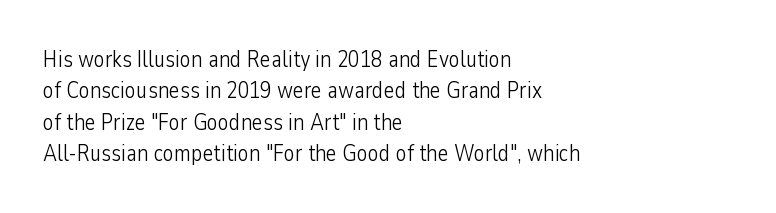
The image shows 23 px text type, upright; set left-aligned, normal line spacing (1.36x), normal letter spacing, not underlined.
